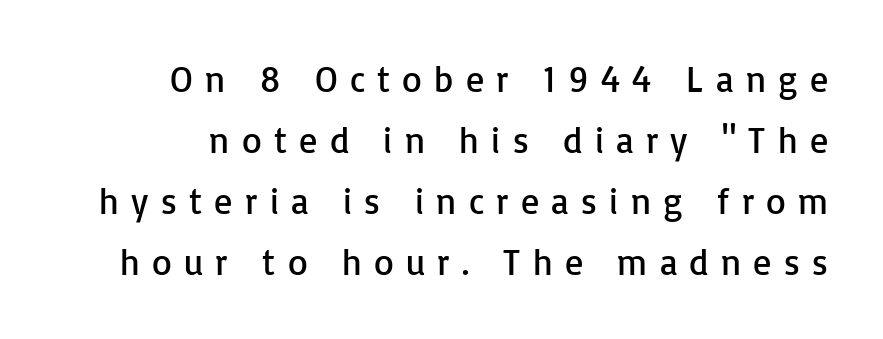
The image shows 36 px regular-weight sans-serif type, upright; set normal line spacing (1.69x), unusually wide letter spacing (+0.34 em), not underlined; low stroke contrast and a medium x-height.
